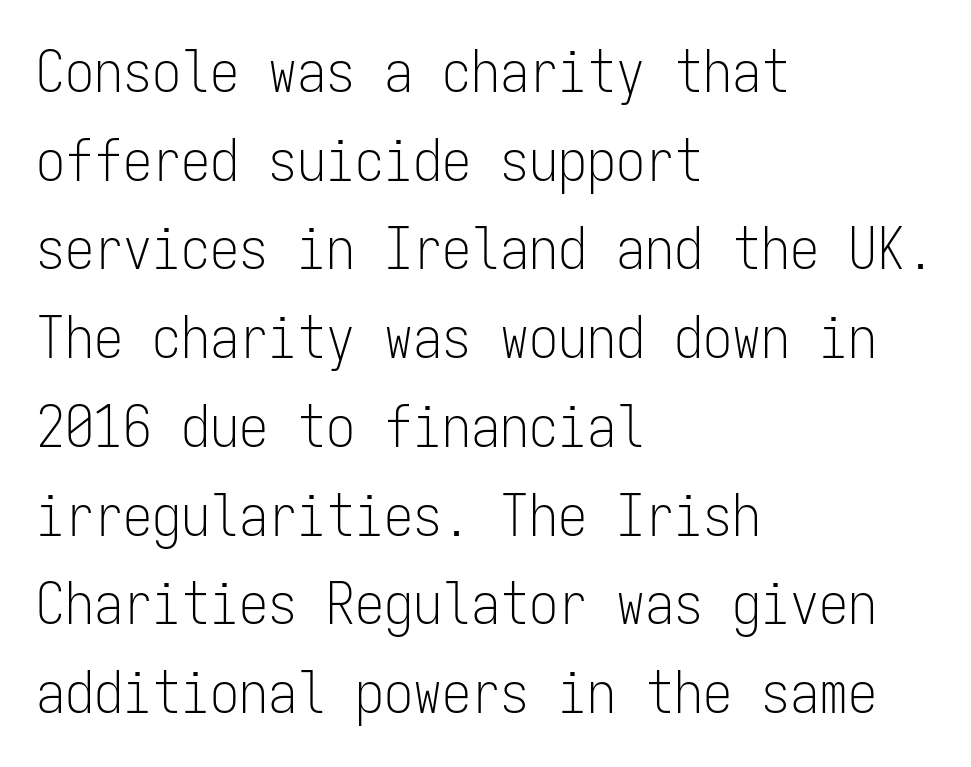
The image shows 58 px light, condensed sans-serif type, upright, monospaced; set left-aligned, normal line spacing (1.53x), normal letter spacing, not underlined; low stroke contrast and a medium x-height.
